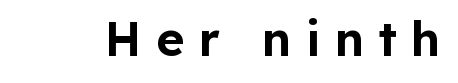
The image shows 48 px sans-serif type, upright; set unusually wide letter spacing (+0.29 em), not underlined; low stroke contrast and a medium x-height.
